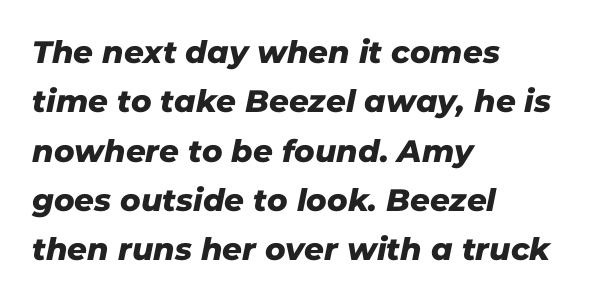
{"serif": "no", "width": "normal", "stroke_contrast": "low", "x_height": "medium", "monospaced": "no", "underline": "no", "align": "left", "line_spacing": "normal", "line_spacing_ratio": 1.59, "letter_spacing": "normal", "letter_spacing_em": 0.0, "glyph_px": 31}
